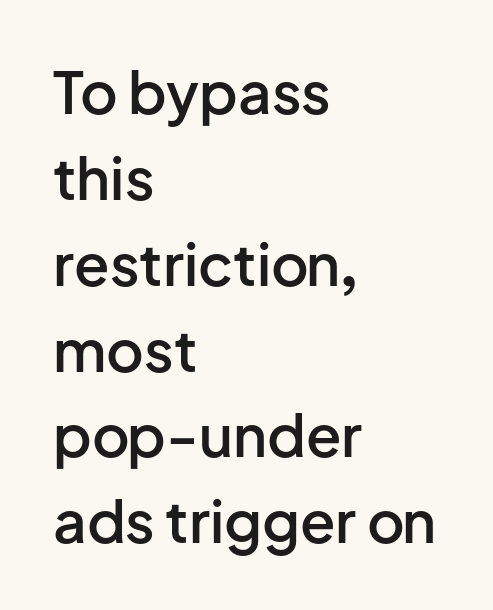
No italicization has been applied; the sample stays upright. Rows of type keep a routine distance in the vertical direction. No extra tracking has been applied to these lines. Typeset ragged right — the left edge is the straight one. These lines are rendered in a variable-pitch font. Anything drawn beneath the words? Only blank space.
